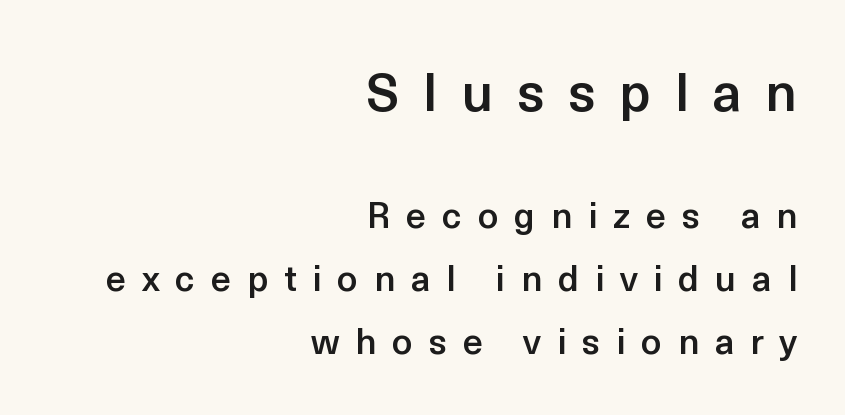
Q: Is the text bold? A: Semi-bold.
Q: Is the text italic (slanted)? A: No, it is upright.
Q: Is the typeface a serif or a sans-serif typeface? A: Sans-serif.
Q: Is the text underlined? A: No.
Q: How is the paragraph aligned? A: Right-aligned.
Q: Is the spacing between letters normal or unusually wide? A: Unusually wide.
Q: Which block of text is set in a larger size, the first (top) or the second (bottom)? A: The first (top) one.
Q: Width (condensed, normal, or wide)? A: Normal.
Q: x-height? A: Medium.
Q: Monospaced? A: No.
